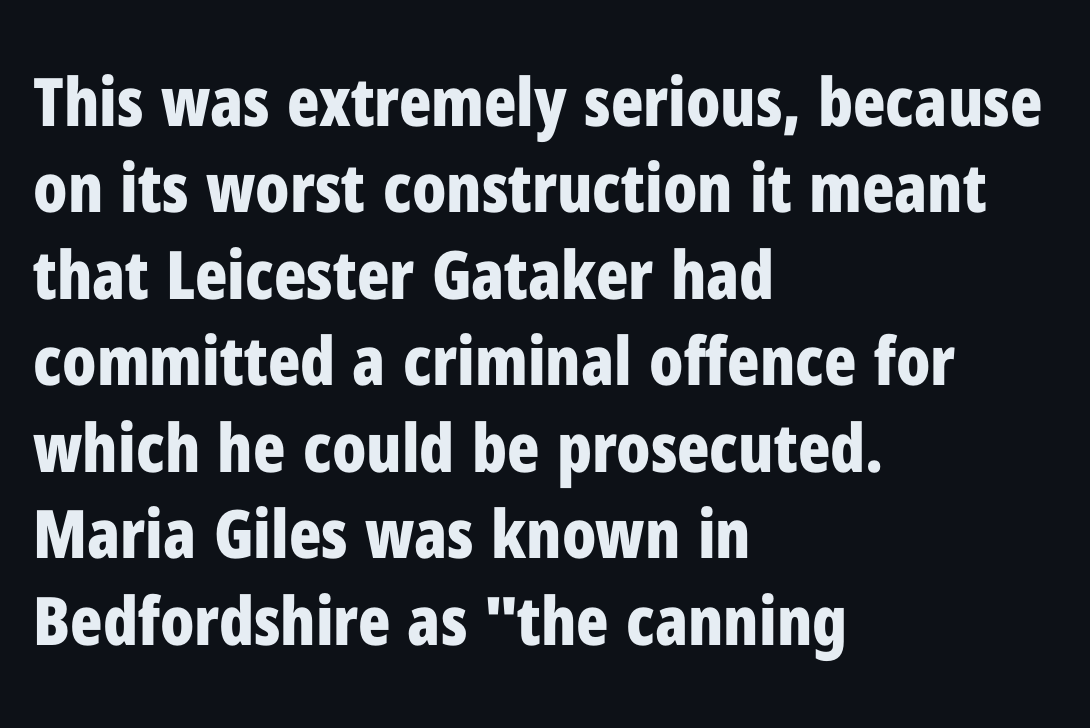
The image shows 67 px bold, condensed sans-serif type, upright; set left-aligned, normal line spacing (1.29x), normal letter spacing, not underlined; low stroke contrast and a medium x-height.
